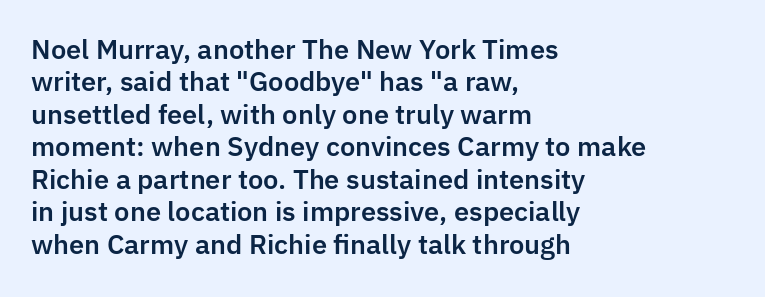
Q: Is the text italic (slanted)? A: No, it is upright.
Q: Is the text underlined? A: No.
Q: How is the paragraph aligned? A: Left-aligned.
Q: Is the spacing between letters normal or unusually wide? A: Normal.
Q: Is the spacing between lines tight, normal or loose? A: Normal.
